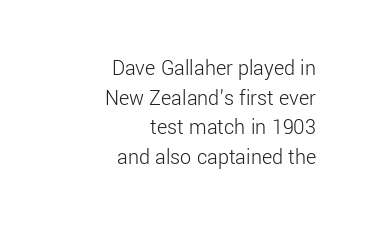
The image shows 22 px text type, upright; set right-aligned, normal line spacing (1.35x), normal letter spacing, not underlined.
